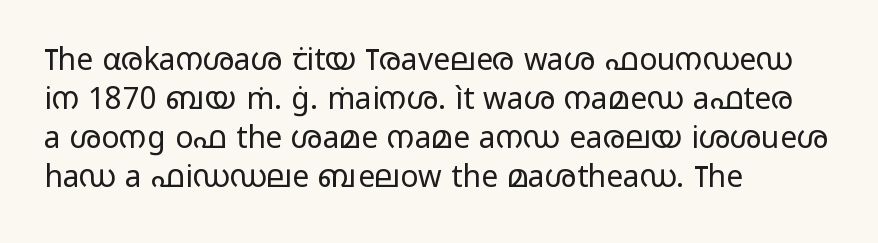
Q: Is the text bold? A: No.
Q: Is the text italic (slanted)? A: No, it is upright.
Q: Is the typeface a serif or a sans-serif typeface? A: Sans-serif.
Q: Is the text underlined? A: No.
Q: How is the paragraph aligned? A: Left-aligned.
Q: Is the spacing between letters normal or unusually wide? A: Normal.
Q: Is the spacing between lines tight, normal or loose? A: Normal.
Q: Width (condensed, normal, or wide)? A: Wide.
Q: Stroke contrast? A: Low.
Q: x-height? A: Medium.
Q: Monospaced? A: No.
